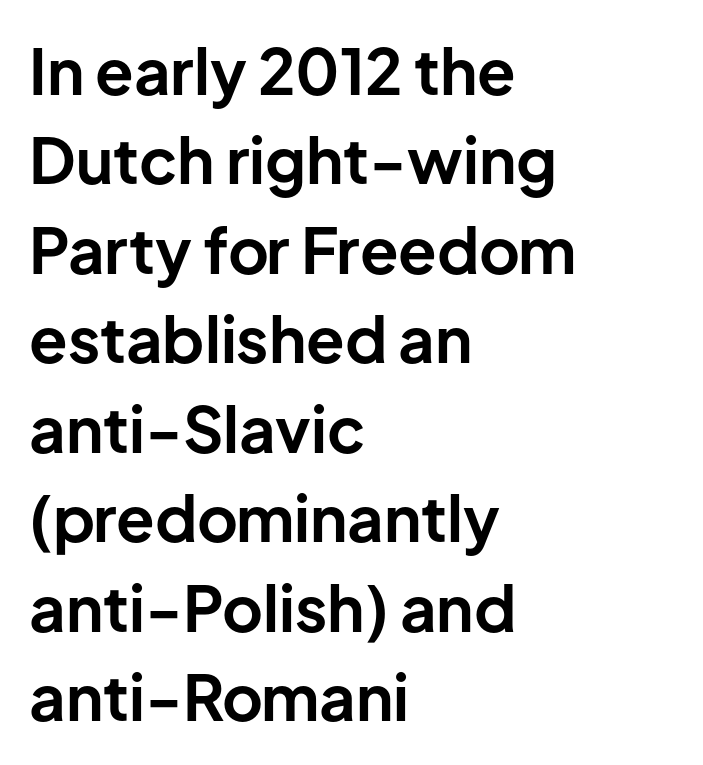
Q: Is the text bold? A: Yes.
Q: Is the text italic (slanted)? A: No, it is upright.
Q: Is the typeface a serif or a sans-serif typeface? A: Sans-serif.
Q: Is the text underlined? A: No.
Q: How is the paragraph aligned? A: Left-aligned.
Q: Is the spacing between letters normal or unusually wide? A: Normal.
Q: Is the spacing between lines tight, normal or loose? A: Normal.
Q: Width (condensed, normal, or wide)? A: Normal.
Q: Stroke contrast? A: Low.
Q: x-height? A: Medium.
Q: Monospaced? A: No.
